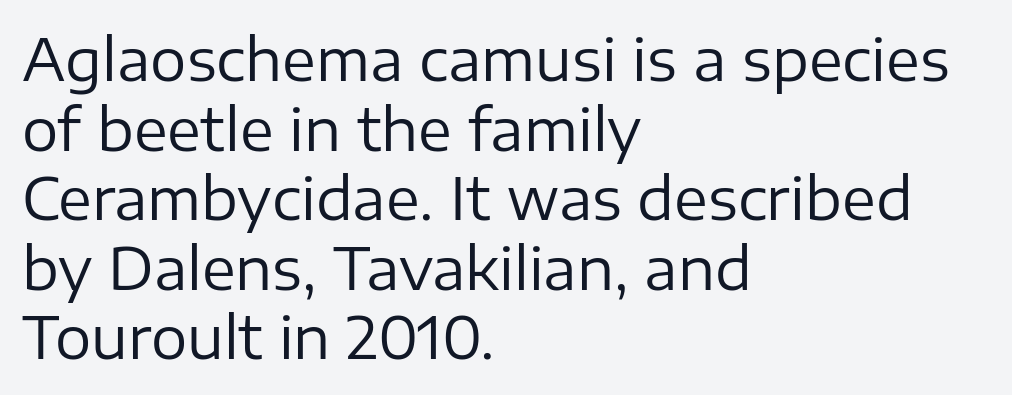
{"serif": "no", "italic": "no", "bold": "no", "weight": "regular", "width": "normal", "stroke_contrast": "low", "x_height": "medium", "monospaced": "no", "underline": "no", "align": "left", "line_spacing_ratio": 1.22, "letter_spacing": "normal", "letter_spacing_em": 0.0, "glyph_px": 57}
